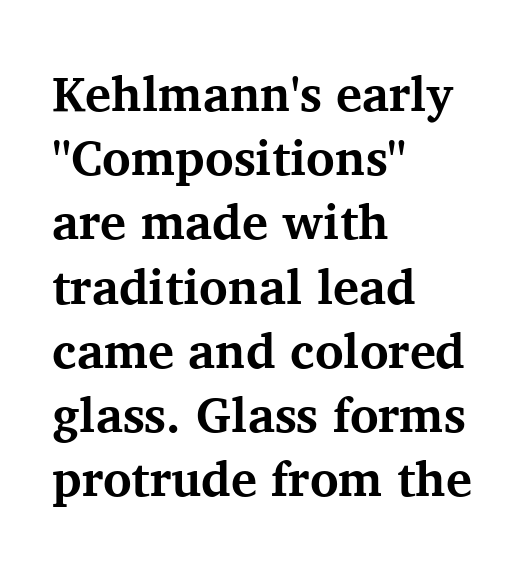
{"serif": "yes", "italic": "no", "bold": "yes", "weight": "bold", "width": "normal", "stroke_contrast": "medium", "x_height": "medium", "monospaced": "no", "underline": "no", "align": "left", "line_spacing": "normal", "line_spacing_ratio": 1.31, "letter_spacing": "normal", "letter_spacing_em": 0.0, "glyph_px": 49}
